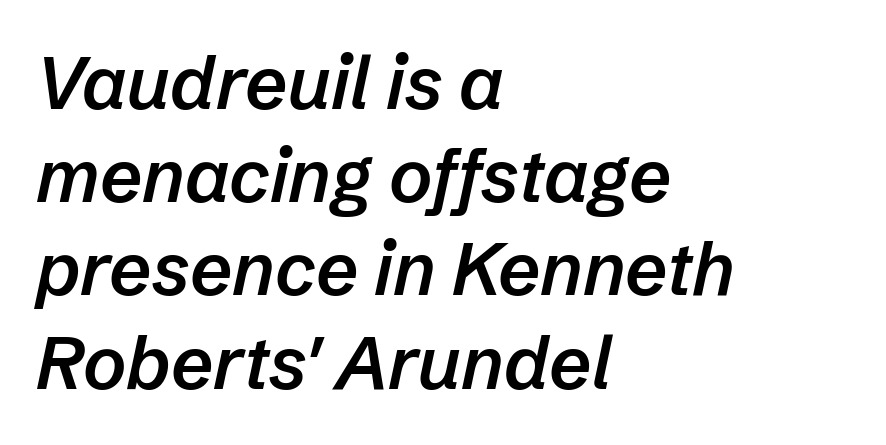
The image shows 74 px semibold type, italic (leaning right); set left-aligned, normal line spacing (1.26x), normal letter spacing, not underlined; low stroke contrast and a medium x-height.
